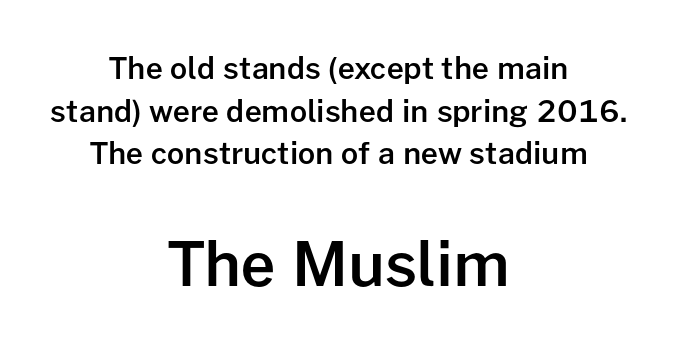
{"serif": "no", "italic": "no", "bold": "semi", "weight": "semibold", "width": "normal", "stroke_contrast": "low", "x_height": "medium", "monospaced": "no", "underline": "no", "align": "center", "line_spacing": "normal", "line_spacing_ratio": 1.42, "letter_spacing": "normal", "letter_spacing_em": 0.0, "larger_block": "second", "size_ratio": 2.03, "glyph_px": 61}
